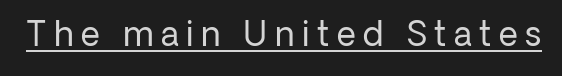
Q: Is the text bold? A: No.
Q: Is the text italic (slanted)? A: No, it is upright.
Q: Is the typeface a serif or a sans-serif typeface? A: Sans-serif.
Q: Is the text underlined? A: Yes.
Q: Is the spacing between letters normal or unusually wide? A: Unusually wide.
Q: Width (condensed, normal, or wide)? A: Normal.
Q: Stroke contrast? A: Low.
Q: x-height? A: Medium.
Q: Monospaced? A: No.
